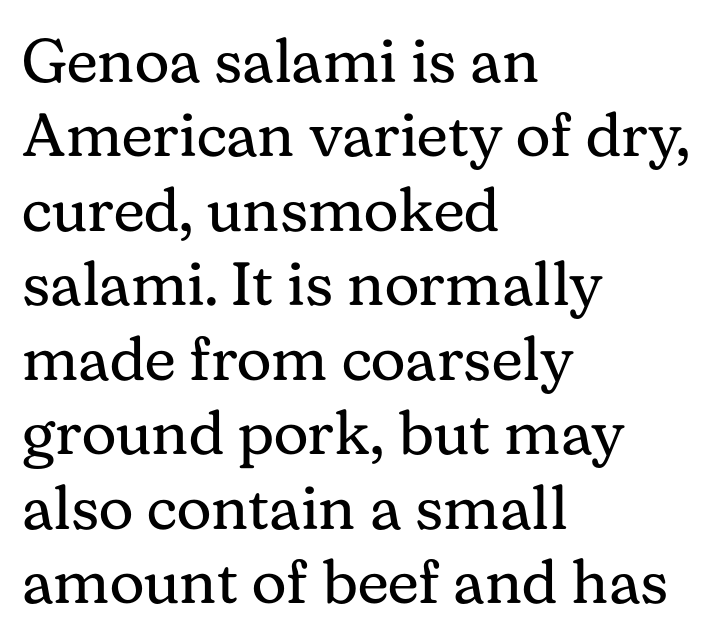
Q: Is the text bold? A: No.
Q: Is the text italic (slanted)? A: No, it is upright.
Q: Is the typeface a serif or a sans-serif typeface? A: Serif.
Q: Is the text underlined? A: No.
Q: How is the paragraph aligned? A: Left-aligned.
Q: Is the spacing between letters normal or unusually wide? A: Normal.
Q: Width (condensed, normal, or wide)? A: Normal.
Q: Stroke contrast? A: Medium.
Q: x-height? A: Medium.
Q: Monospaced? A: No.
